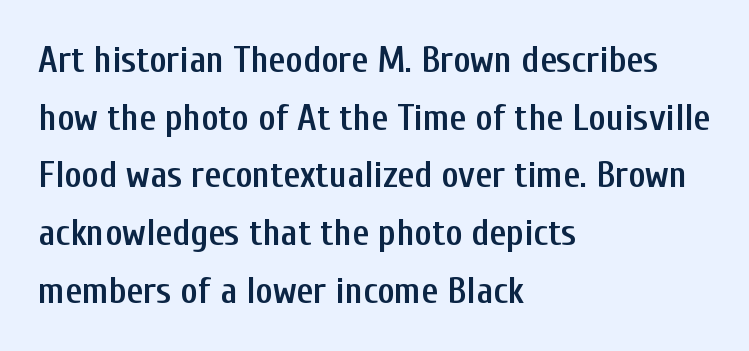
Q: Is the text bold? A: Semi-bold.
Q: Is the text italic (slanted)? A: No, it is upright.
Q: Is the typeface a serif or a sans-serif typeface? A: Sans-serif.
Q: Is the text underlined? A: No.
Q: How is the paragraph aligned? A: Left-aligned.
Q: Is the spacing between letters normal or unusually wide? A: Normal.
Q: Is the spacing between lines tight, normal or loose? A: Normal.
Q: Width (condensed, normal, or wide)? A: Condensed.
Q: Stroke contrast? A: Low.
Q: x-height? A: Medium.
Q: Monospaced? A: No.
